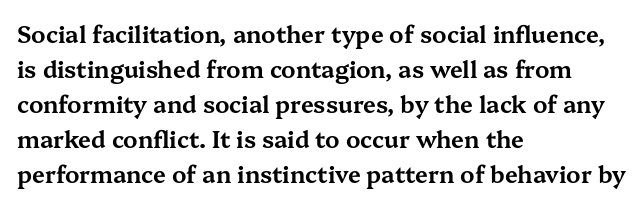
Left-aligned paragraph, ragged on the right. This sample uses an upright cut, with every glyph sitting square on the baseline. Only glyphs here, with clear space below each row. In terms of letterspacing, this is plain default setting. The line-height multiplier appears to be the usual default.
